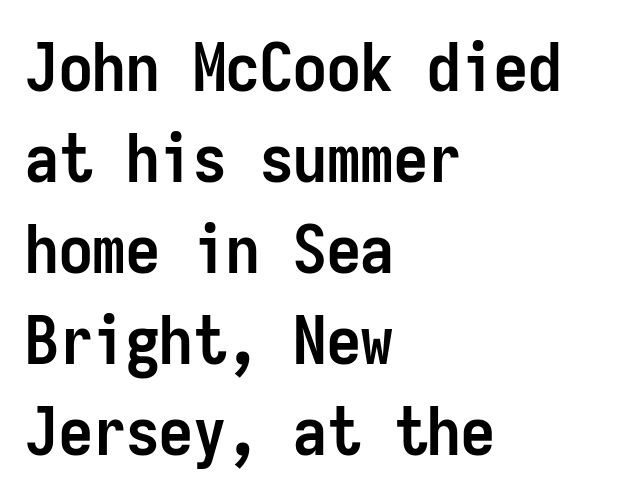
The image shows 67 px semibold, condensed sans-serif type, upright, monospaced; set left-aligned, normal line spacing (1.36x), normal letter spacing, not underlined; low stroke contrast and a medium x-height.
